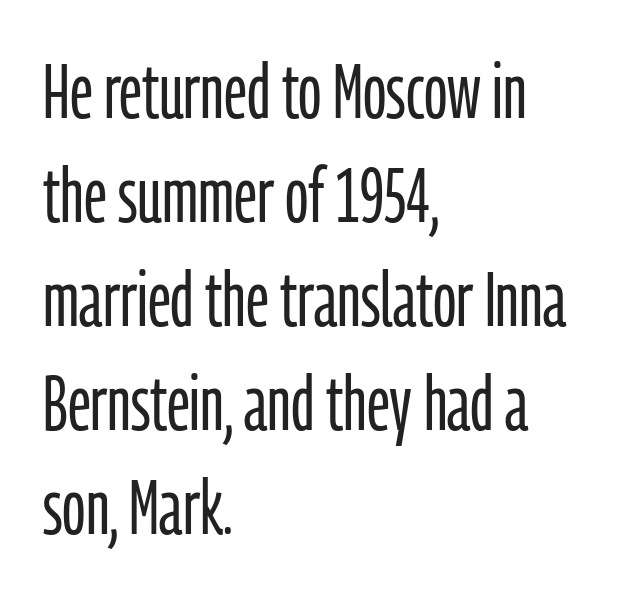
The image shows 77 px light, condensed sans-serif type, upright; set left-aligned, normal line spacing (1.35x), normal letter spacing, not underlined; low stroke contrast and a medium x-height.
